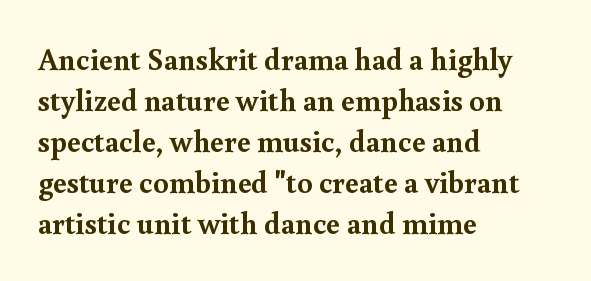
{"serif": "yes", "italic": "no", "bold": "yes", "weight": "semibold", "width": "normal", "x_height": "small", "monospaced": "no", "underline": "no", "align": "left", "line_spacing": "normal", "line_spacing_ratio": 1.32, "letter_spacing": "normal", "letter_spacing_em": 0.0, "glyph_px": 31}
